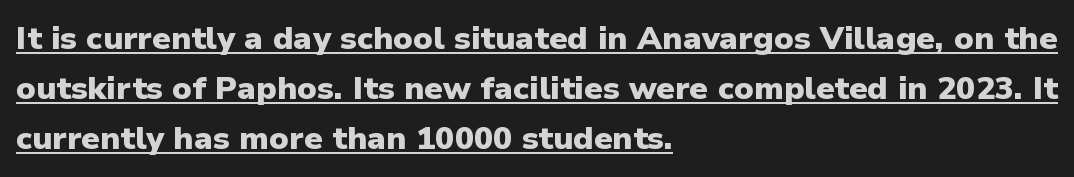
This sample uses a sans-serif face. The rendering uses natural spacing where letterforms have individual widths. This rendering uses left alignment, leaving the right contour irregular. Interline gaps are of average width in this sample.
